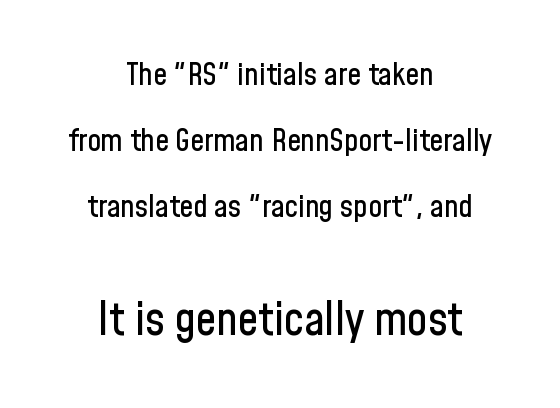
Rows of type keep a wide berth in the vertical direction. In terms of posture, this sample is upright. Is this a fixed-width face? No — the glyphs have proportional, varying widths. Lines of text with bare space underneath.
